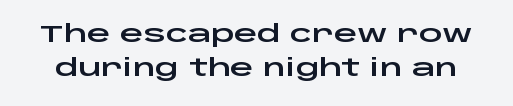
{"italic": "no", "underline": "no", "line_spacing": "normal", "line_spacing_ratio": 1.5, "letter_spacing": "normal", "letter_spacing_em": 0.0, "glyph_px": 23}
